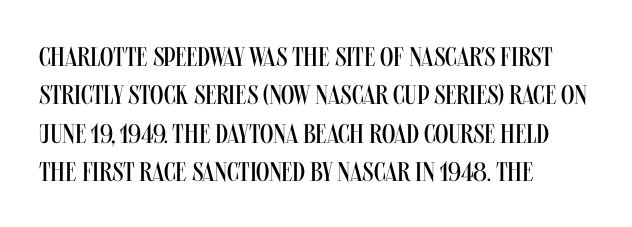
Every row of glyphs begins at an identical x-position on the left. A roman cut, with each character standing at attention. Does the leading feel generous? No, just average. The tracking reads as untouched default to a designer's eye.
